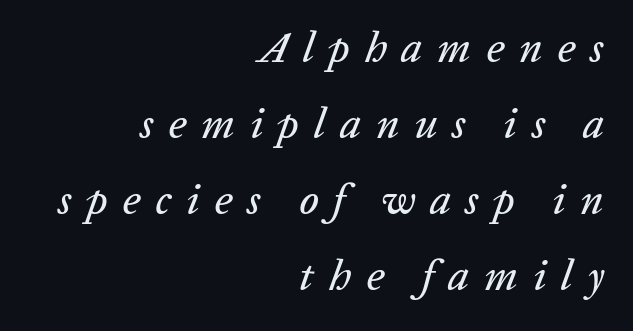
{"italic": "yes", "lean": "right", "slant_degrees": 20, "width": "normal", "stroke_contrast": "low", "x_height": "medium", "monospaced": "no", "underline": "no", "align": "right", "line_spacing_ratio": 1.77, "letter_spacing": "wide", "letter_spacing_em": 0.34, "glyph_px": 43}
